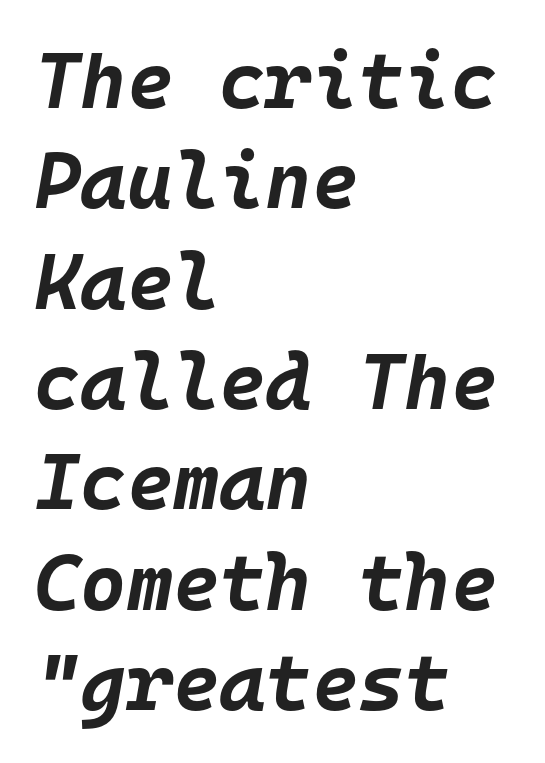
{"italic": "yes", "lean": "right", "slant_degrees": 10, "bold": "yes", "weight": "bold", "width": "normal", "stroke_contrast": "low", "x_height": "large", "monospaced": "yes", "underline": "no", "align": "left", "line_spacing": "normal", "line_spacing_ratio": 1.27, "letter_spacing": "normal", "letter_spacing_em": 0.0, "glyph_px": 79}
